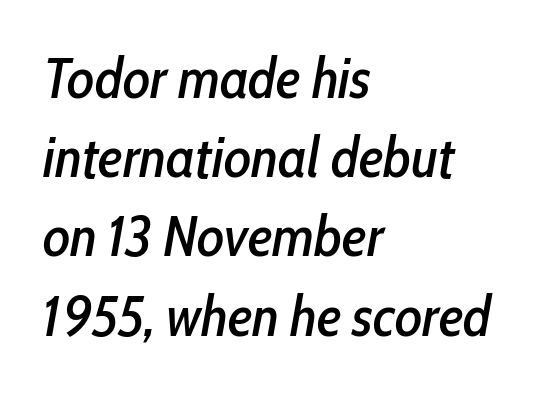
The image shows 57 px condensed type, italic (leaning right); set left-aligned, normal line spacing (1.39x), normal letter spacing, not underlined; low stroke contrast and a medium x-height.
